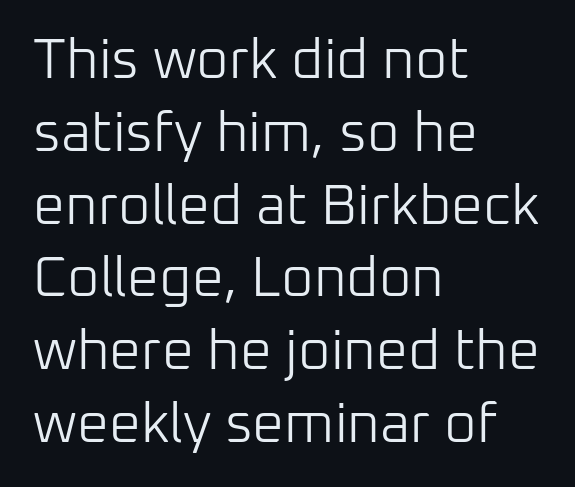
{"serif": "no", "italic": "no", "bold": "no", "weight": "light", "width": "normal", "stroke_contrast": "low", "x_height": "medium", "monospaced": "no", "underline": "no", "align": "left", "line_spacing": "normal", "line_spacing_ratio": 1.3, "letter_spacing": "normal", "letter_spacing_em": 0.0, "glyph_px": 56}
